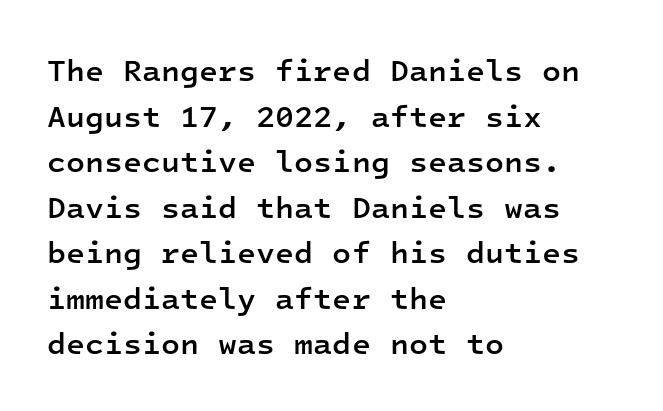
The image shows 31 px semibold sans-serif type, upright, monospaced; set left-aligned, normal line spacing (1.47x), normal letter spacing, not underlined; low stroke contrast and a medium x-height.
